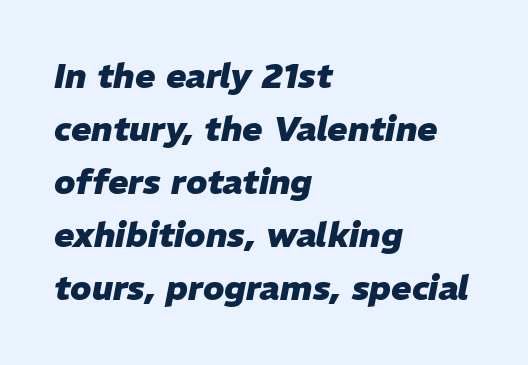
The passage shown is typed in a proportional face where columns would drift. Casual observation: everything's shoved over to the left. Heavy-handed strokes throughout: this text is bold. Spacing between characters is what you'd get straight out of the box. How would I describe the line gaps? Plain and ordinary.
